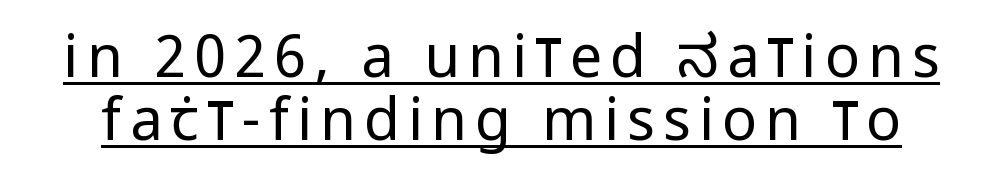
{"serif": "no", "italic": "no", "bold": "no", "weight": "regular", "width": "condensed", "stroke_contrast": "low", "x_height": "large", "monospaced": "no", "underline": "yes", "line_spacing": "tight", "line_spacing_ratio": 1.08, "glyph_px": 58}
